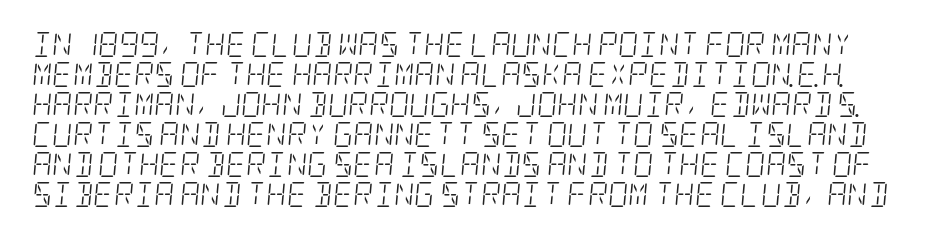
{"italic": "yes", "lean": "right", "slant_degrees": 5, "bold": "no", "underline": "no", "line_spacing_ratio": 1.2, "letter_spacing": "normal", "letter_spacing_em": 0.0, "glyph_px": 25}
